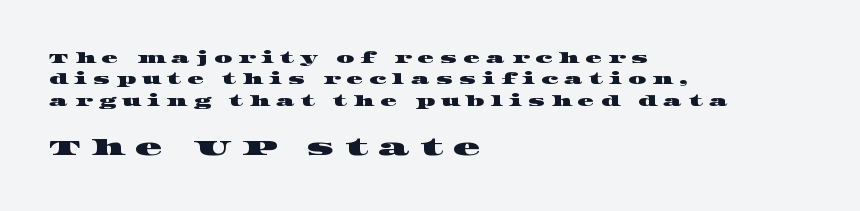
The block sitting lower on the canvas is the one with enlarged characters. Which margin do the lines hug? The left one — the right edge is uneven. How would I describe the line gaps? Plain and ordinary. Honestly, there is no underline to notice here at all.
